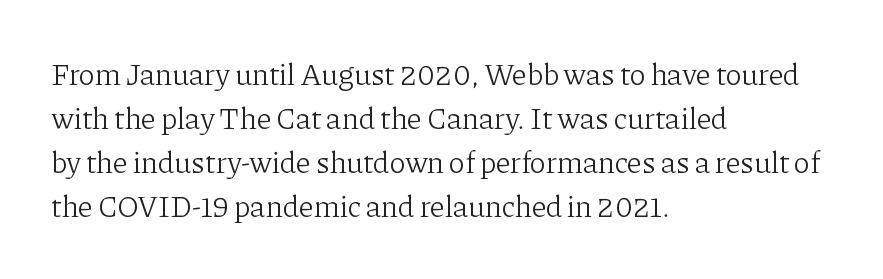
Horizontal alignment here is leftward, the default for most running prose. Font category for this specimen: serif. Weight class: somewhere from thin through regular. Is the letter spacing exaggerated? No — it looks like the ordinary default. A typesetter would call this proportional, since set widths differ per character.
